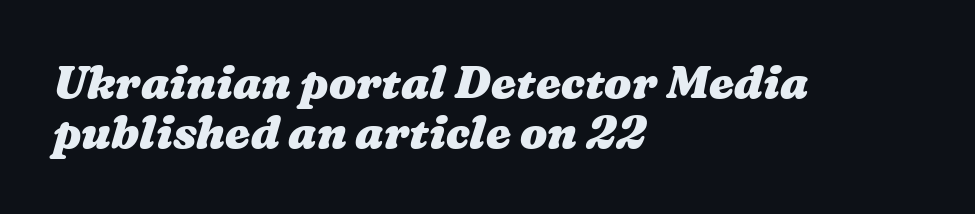
The image shows 45 px heavy, wide type; set left-aligned, tight line spacing (1.12x), normal letter spacing, not underlined; medium stroke contrast and a medium x-height.
